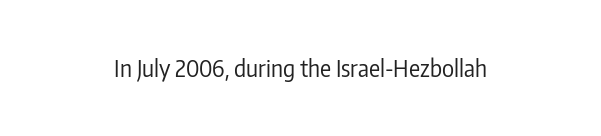
The image shows 23 px text type, upright; set normal letter spacing, not underlined.
